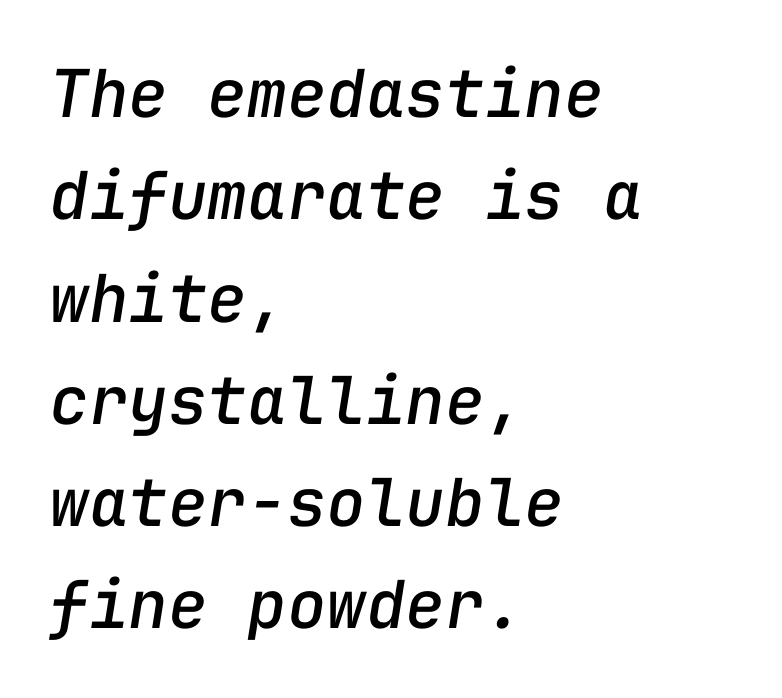
The image shows 66 px text type, italic (leaning right), monospaced; set left-aligned, normal line spacing (1.55x), normal letter spacing, not underlined; low stroke contrast and a medium x-height.
